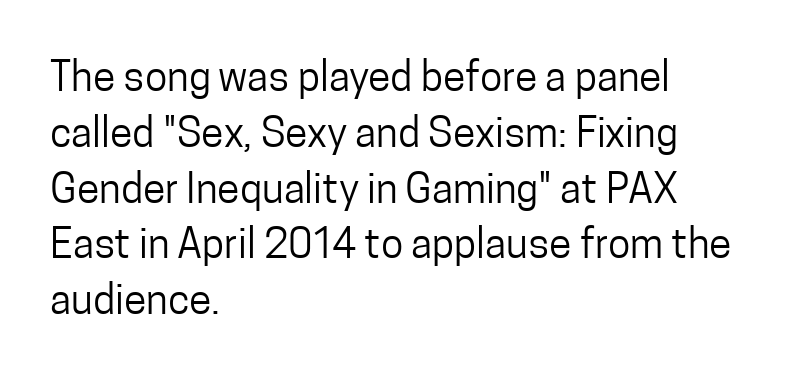
Q: Is the text bold? A: No.
Q: Is the text italic (slanted)? A: No, it is upright.
Q: Is the typeface a serif or a sans-serif typeface? A: Sans-serif.
Q: Is the text underlined? A: No.
Q: How is the paragraph aligned? A: Left-aligned.
Q: Is the spacing between letters normal or unusually wide? A: Normal.
Q: Is the spacing between lines tight, normal or loose? A: Normal.
Q: Width (condensed, normal, or wide)? A: Condensed.
Q: Stroke contrast? A: Low.
Q: x-height? A: Medium.
Q: Monospaced? A: No.
